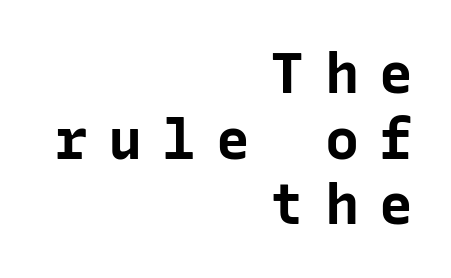
{"serif": "no", "italic": "no", "bold": "yes", "weight": "bold", "width": "normal", "stroke_contrast": "low", "x_height": "medium", "monospaced": "yes", "underline": "no", "align": "right", "line_spacing": "tight", "line_spacing_ratio": 1.15, "letter_spacing": "wide", "letter_spacing_em": 0.35, "glyph_px": 57}
